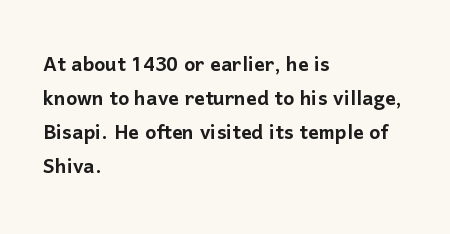
The passage is arranged the way most books set body copy — flush left. This is roman type, the default non-slanted kind. The rows are spaced the way most documents space them. The letterforms sit shoulder to shoulder at normal distance. Honestly, there is no underline to notice here at all.
